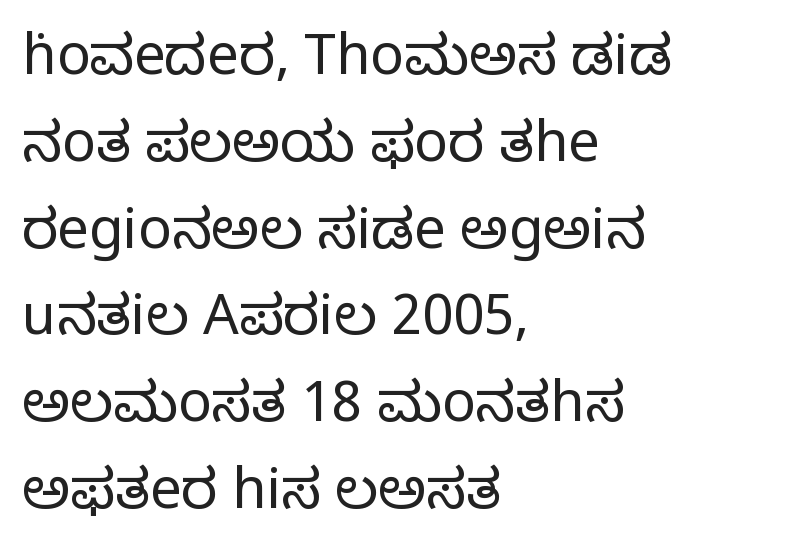
{"serif": "yes", "italic": "no", "bold": "no", "weight": "regular", "width": "normal", "stroke_contrast": "low", "x_height": "large", "monospaced": "no", "underline": "no", "align": "left", "line_spacing": "normal", "line_spacing_ratio": 1.55, "letter_spacing": "normal", "letter_spacing_em": 0.0, "glyph_px": 56}
